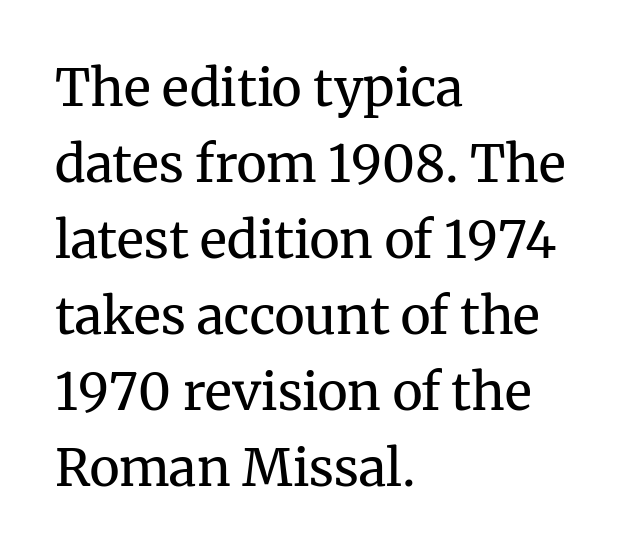
{"serif": "yes", "italic": "no", "bold": "no", "weight": "regular", "width": "normal", "stroke_contrast": "medium", "x_height": "medium", "monospaced": "no", "underline": "no", "align": "left", "line_spacing": "normal", "line_spacing_ratio": 1.49, "letter_spacing": "normal", "letter_spacing_em": 0.0, "glyph_px": 51}
